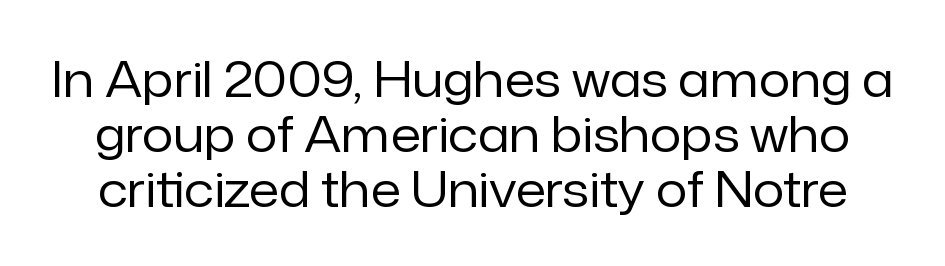
The image shows 49 px regular-weight sans-serif type, upright; set tight line spacing (1.12x), normal letter spacing, not underlined; low stroke contrast and a medium x-height.
